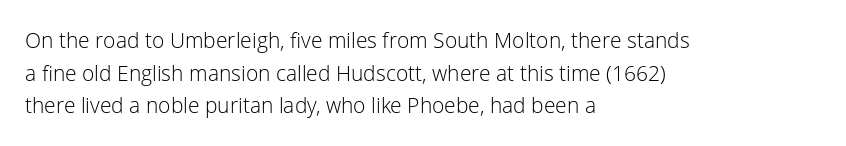
Q: Is the text bold? A: No.
Q: Is the text italic (slanted)? A: No, it is upright.
Q: Is the text underlined? A: No.
Q: How is the paragraph aligned? A: Left-aligned.
Q: Is the spacing between letters normal or unusually wide? A: Normal.
Q: Is the spacing between lines tight, normal or loose? A: Normal.
